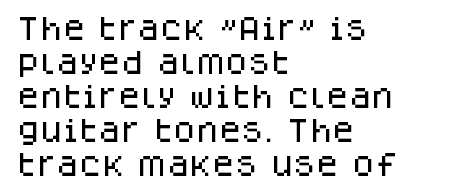
Q: Is the text italic (slanted)? A: No, it is upright.
Q: Is the text underlined? A: No.
Q: How is the paragraph aligned? A: Left-aligned.
Q: Is the spacing between letters normal or unusually wide? A: Normal.
Q: Is the spacing between lines tight, normal or loose? A: Normal.
